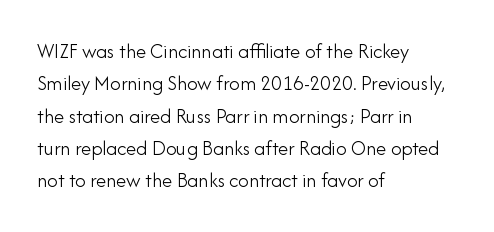
Words float on clear page, feet unadorned. Letters have the restrained weight of plain body copy at most. Horizontal alignment here is leftward, the default for most running prose. Whoever set this chose a conventional vertical rhythm. This sample uses an upright cut, with every glyph sitting square on the baseline.
